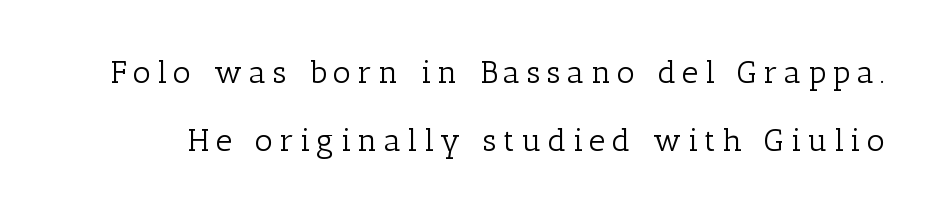
The image shows 32 px light serif type, upright; set loose line spacing (2.11x), unusually wide letter spacing (+0.2 em), not underlined; low stroke contrast and a medium x-height.
